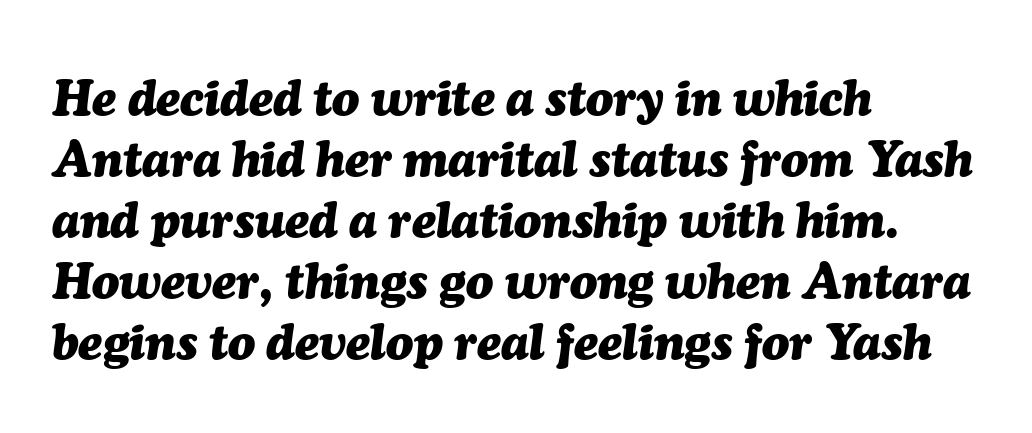
The image shows 50 px heavy type, italic (leaning right); set left-aligned, line spacing 1.22x, normal letter spacing, not underlined; medium stroke contrast and a medium x-height.
